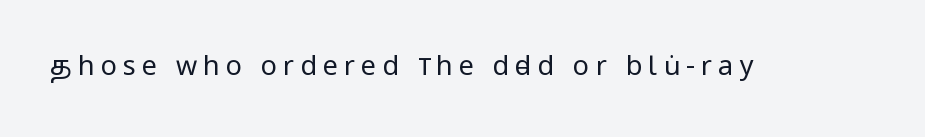
The image shows 27 px text type, upright; set unusually wide letter spacing (+0.22 em), not underlined.
